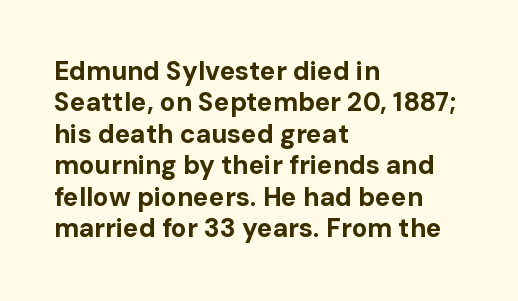
{"italic": "no", "bold": "yes", "underline": "no", "align": "left", "line_spacing_ratio": 1.21, "letter_spacing": "normal", "letter_spacing_em": 0.0, "glyph_px": 26}
